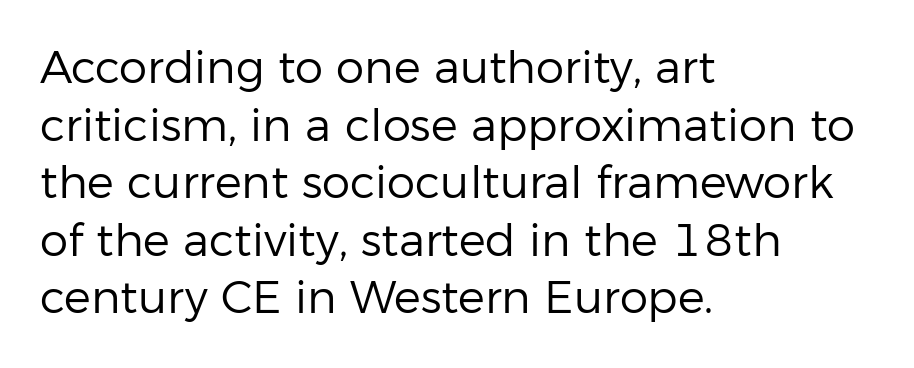
Tall strokes in this sample are plumb rather than angled. The letterforms sit shoulder to shoulder at normal distance. The passage shown is not bold in any degree. This sample has the flowing, uneven cadence of proportional lettering.
